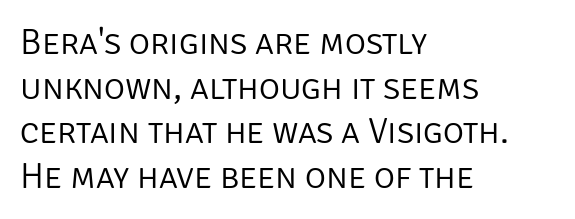
{"serif": "no", "italic": "no", "bold": "no", "weight": "light", "width": "normal", "stroke_contrast": "low", "x_height": "large", "monospaced": "no", "underline": "no", "align": "left", "line_spacing_ratio": 1.24, "letter_spacing": "normal", "letter_spacing_em": 0.0, "glyph_px": 36}
